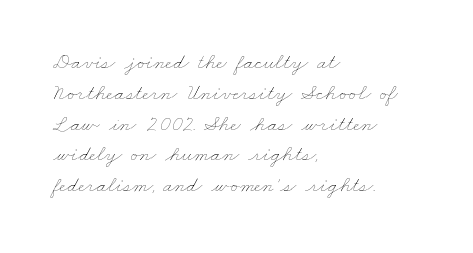
{"bold": "no", "underline": "no", "align": "left", "line_spacing": "normal", "line_spacing_ratio": 1.4, "letter_spacing": "normal", "letter_spacing_em": 0.0, "glyph_px": 22}
